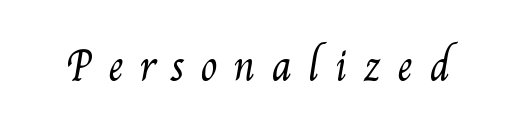
{"bold": "no", "weight": "regular", "width": "condensed", "stroke_contrast": "medium", "x_height": "small", "monospaced": "no", "underline": "no", "letter_spacing": "wide", "letter_spacing_em": 0.4, "glyph_px": 39}
